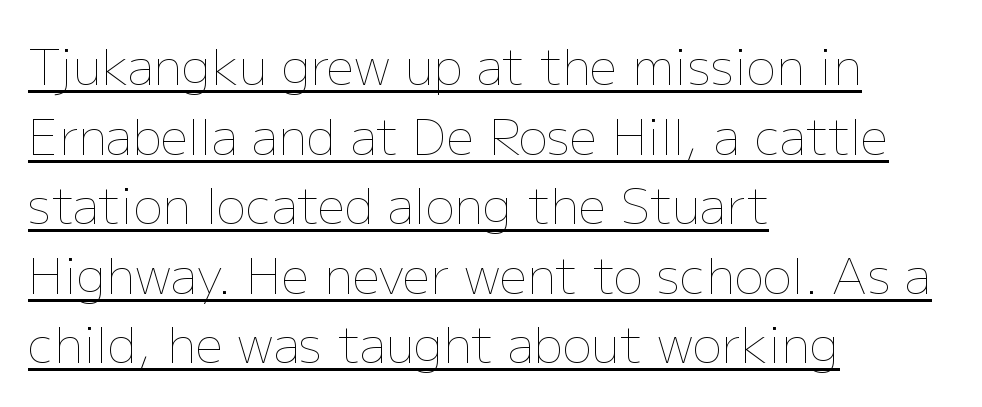
{"italic": "no", "bold": "no", "weight": "thin", "width": "normal", "stroke_contrast": "low", "x_height": "medium", "monospaced": "no", "underline": "yes", "align": "left", "line_spacing": "normal", "line_spacing_ratio": 1.42, "letter_spacing": "normal", "letter_spacing_em": 0.0, "glyph_px": 49}
